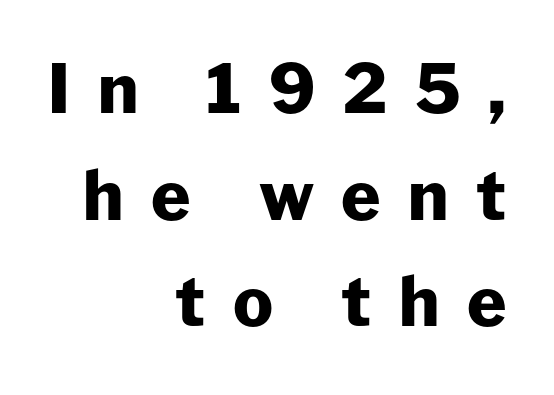
The image shows 67 px heavy sans-serif type, upright; set right-aligned, normal line spacing (1.59x), unusually wide letter spacing (+0.41 em), not underlined; low stroke contrast and a medium x-height.
